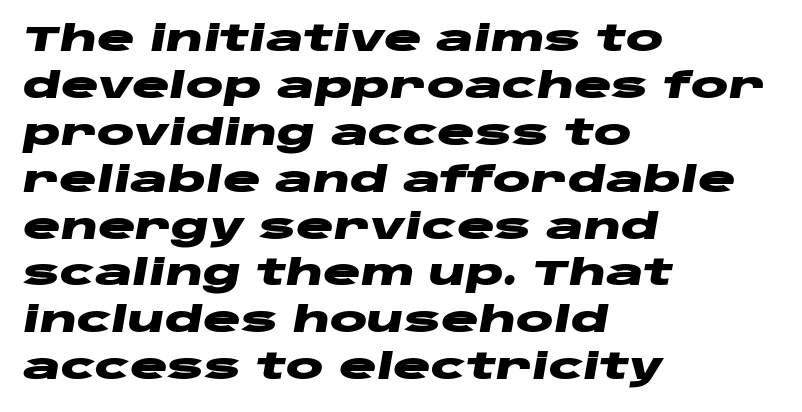
The image shows 35 px heavy, wide type, italic (leaning right); set left-aligned, normal line spacing (1.34x), normal letter spacing, not underlined; low stroke contrast and a large x-height.
